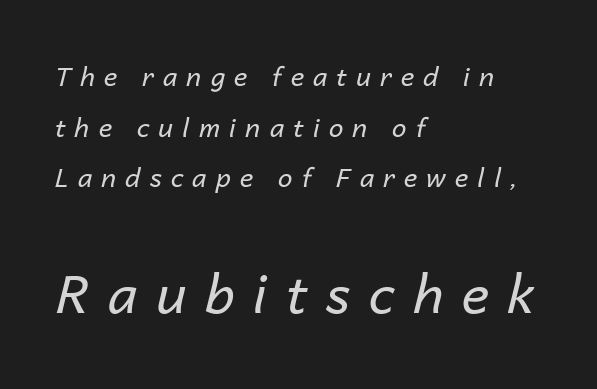
{"italic": "yes", "lean": "right", "slant_degrees": 14, "bold": "no", "weight": "regular", "width": "normal", "stroke_contrast": "low", "x_height": "medium", "monospaced": "no", "underline": "no", "align": "left", "line_spacing": "loose", "line_spacing_ratio": 1.95, "letter_spacing": "wide", "letter_spacing_em": 0.35, "larger_block": "second", "size_ratio": 2.04, "glyph_px": 53}
